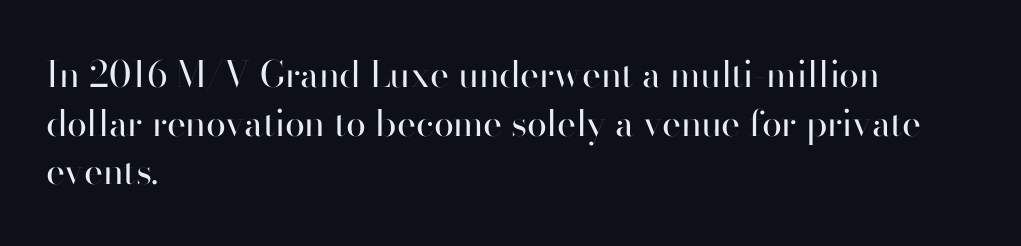
The image shows 36 px regular-weight sans-serif type, upright; set left-aligned, normal line spacing (1.35x), normal letter spacing, not underlined; high stroke contrast and a small x-height.
